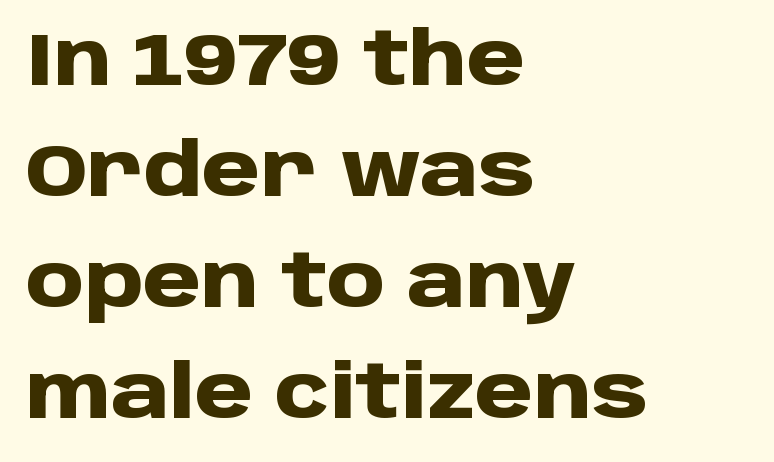
{"serif": "no", "italic": "no", "bold": "yes", "weight": "heavy", "width": "normal", "stroke_contrast": "low", "x_height": "large", "monospaced": "no", "underline": "no", "align": "left", "line_spacing": "normal", "line_spacing_ratio": 1.5, "letter_spacing": "normal", "letter_spacing_em": 0.0, "glyph_px": 74}
